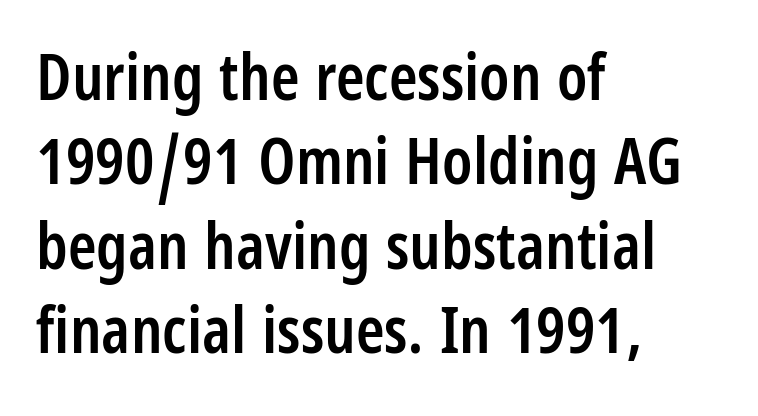
{"serif": "no", "italic": "no", "bold": "semi", "weight": "semibold", "width": "condensed", "stroke_contrast": "low", "x_height": "large", "monospaced": "no", "underline": "no", "align": "left", "line_spacing": "normal", "line_spacing_ratio": 1.3, "letter_spacing": "normal", "letter_spacing_em": 0.0, "glyph_px": 65}
